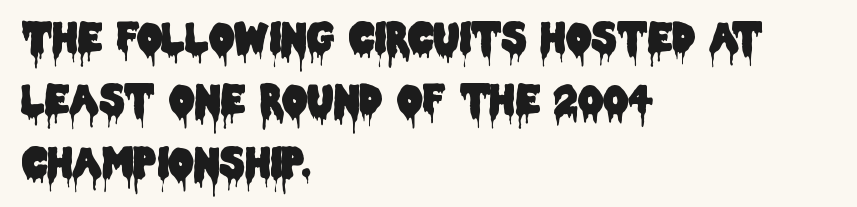
These lines keep a tight, regular rhythm from letter to letter. Each letter's strokes conclude bluntly, with no projecting serifs. This is roman type, the default non-slanted kind. Vertical spacing — default. This sample has the flowing, uneven cadence of proportional lettering. The compositor pushed each line to the left boundary.
